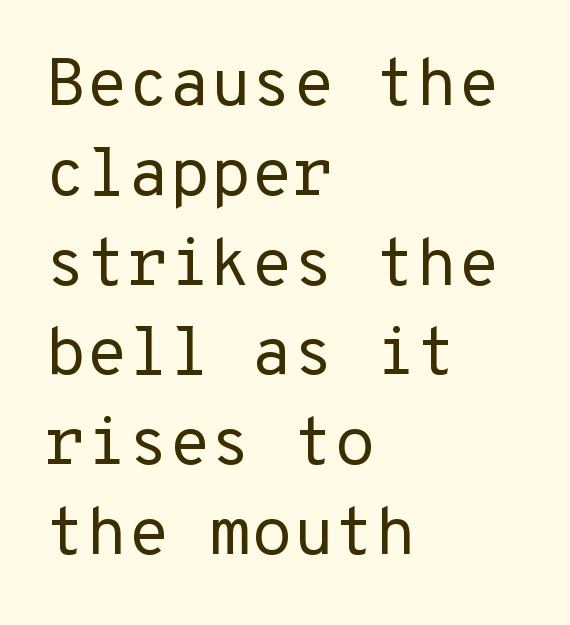
The image shows 67 px regular-weight sans-serif type, upright; set left-aligned, normal line spacing (1.34x), normal letter spacing, not underlined; low stroke contrast and a medium x-height.
